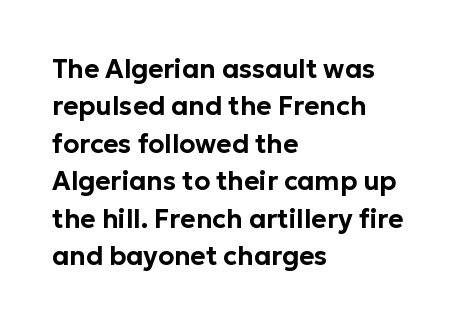
A typesetter would call this zero additional tracking. The string is rendered with underlining switched off. Reading down the block, your eye returns to a fixed left position each line. The lines sit at an ordinary, default distance from one another.
